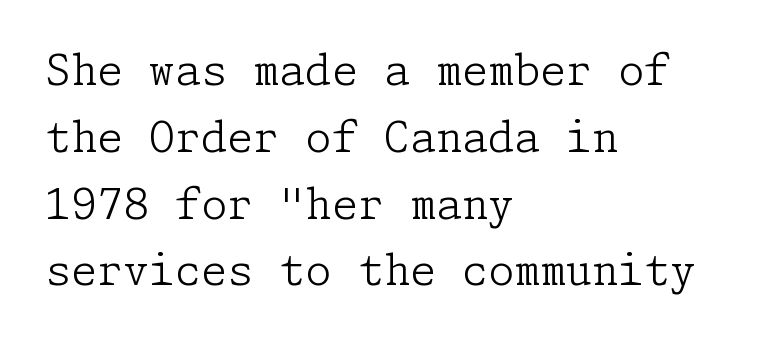
{"serif": "yes", "italic": "no", "bold": "no", "weight": "light", "width": "normal", "stroke_contrast": "low", "x_height": "medium", "underline": "no", "align": "left", "line_spacing": "normal", "line_spacing_ratio": 1.59, "letter_spacing": "normal", "letter_spacing_em": 0.0, "glyph_px": 42}
